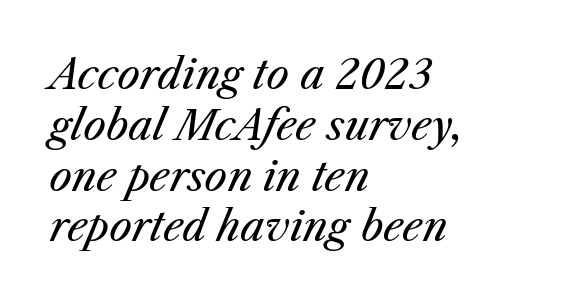
Is this a heavy cut? Hardly; it is regular or lighter. In CSS terms this would be text-align: left. Spacing between characters is what you'd get straight out of the box. The area under the type is left untouched.
